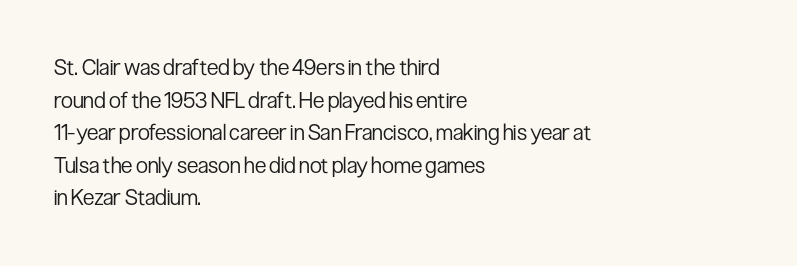
{"italic": "no", "bold": "no", "underline": "no", "align": "left", "line_spacing": "normal", "line_spacing_ratio": 1.48, "letter_spacing": "normal", "letter_spacing_em": 0.0, "glyph_px": 22}
